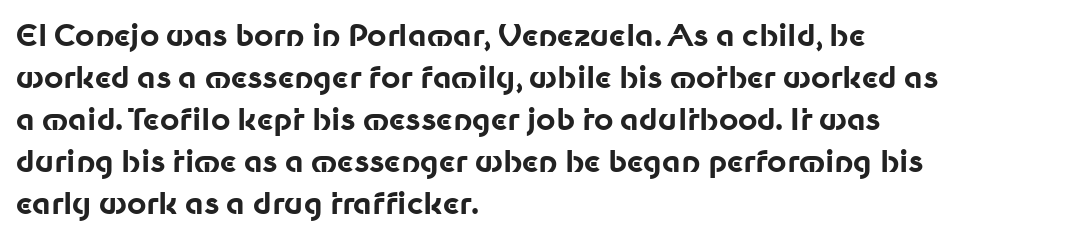
{"serif": "no", "italic": "no", "bold": "yes", "weight": "bold", "width": "normal", "stroke_contrast": "low", "x_height": "medium", "monospaced": "no", "underline": "no", "align": "left", "line_spacing": "normal", "line_spacing_ratio": 1.4, "letter_spacing": "normal", "letter_spacing_em": 0.0, "glyph_px": 30}
